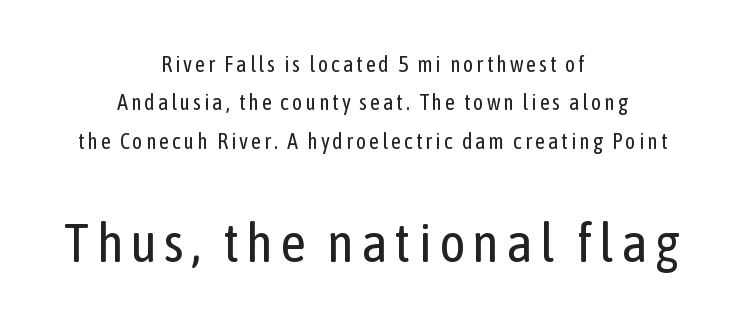
Q: Is the text bold? A: No.
Q: Is the text italic (slanted)? A: No, it is upright.
Q: Is the typeface a serif or a sans-serif typeface? A: Sans-serif.
Q: Is the text underlined? A: No.
Q: How is the paragraph aligned? A: Centered.
Q: Which block of text is set in a larger size, the first (top) or the second (bottom)? A: The second (bottom) one.
Q: Width (condensed, normal, or wide)? A: Condensed.
Q: Stroke contrast? A: Low.
Q: x-height? A: Medium.
Q: Monospaced? A: No.
